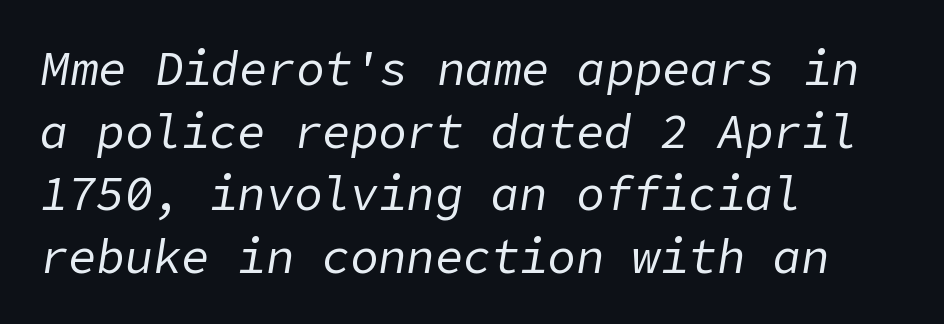
Q: Is the text bold? A: No.
Q: Is the text italic (slanted)? A: Yes, it leans right by about 9 degrees.
Q: Is the text underlined? A: No.
Q: How is the paragraph aligned? A: Left-aligned.
Q: Is the spacing between letters normal or unusually wide? A: Normal.
Q: Is the spacing between lines tight, normal or loose? A: Normal.
Q: Width (condensed, normal, or wide)? A: Normal.
Q: Stroke contrast? A: Low.
Q: x-height? A: Medium.
